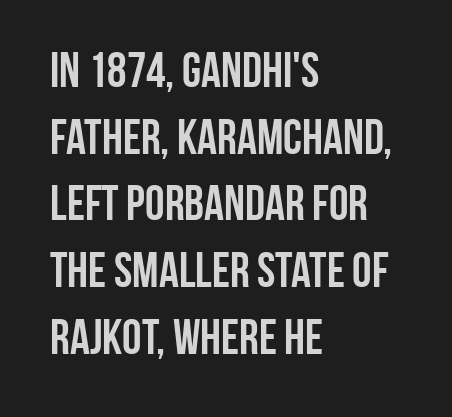
{"serif": "no", "italic": "no", "bold": "yes", "weight": "semibold", "width": "condensed", "stroke_contrast": "low", "x_height": "large", "monospaced": "no", "underline": "no", "align": "left", "line_spacing": "normal", "line_spacing_ratio": 1.36, "letter_spacing": "normal", "letter_spacing_em": 0.0, "glyph_px": 49}
